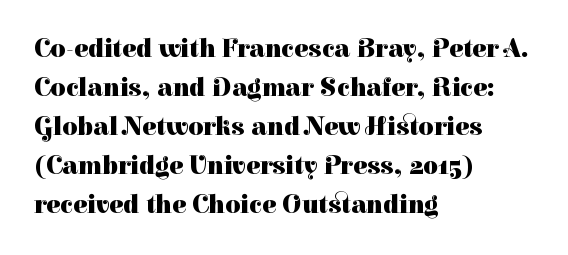
Successive baselines arrive at the customary interval. Nope, not italic — everything's standing straight. Stroke thickness is high; the sample reads as a true bold. Line starts are locked; line ends wander. Clear beneath every line of the passage. The line texture is even and compact thanks to regular tracking.
